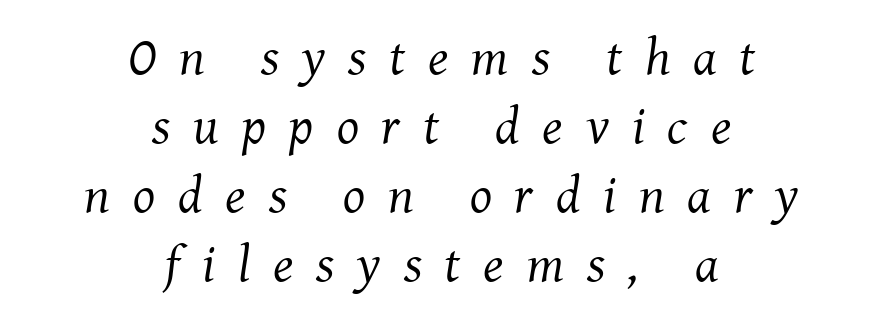
Weight: regular or lighter. If you drew a line through each stem, it would be angled. Do the characters align in a grid? No, the font is proportional. Vertically, the passage feels balanced, rows spaced as you'd expect. Rule under the text: the space is simply empty.
